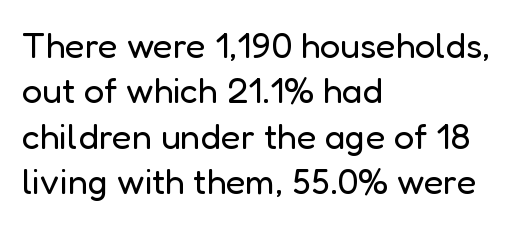
{"serif": "no", "italic": "no", "bold": "no", "weight": "regular", "width": "normal", "stroke_contrast": "low", "x_height": "medium", "monospaced": "no", "underline": "no", "align": "left", "line_spacing": "normal", "line_spacing_ratio": 1.26, "letter_spacing": "normal", "letter_spacing_em": 0.0, "glyph_px": 36}
